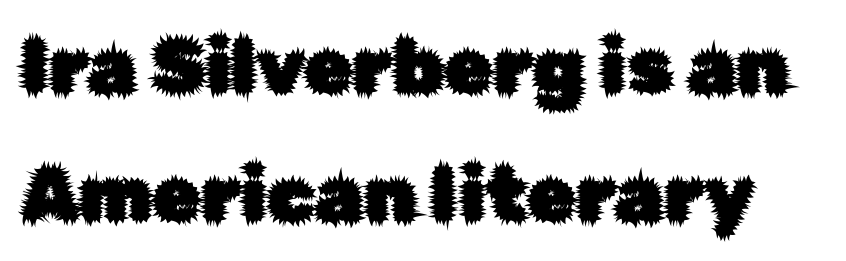
{"serif": "no", "italic": "no", "width": "normal", "stroke_contrast": "low", "x_height": "medium", "monospaced": "no", "underline": "no", "line_spacing": "normal", "line_spacing_ratio": 1.64, "letter_spacing": "normal", "letter_spacing_em": 0.0, "glyph_px": 78}
